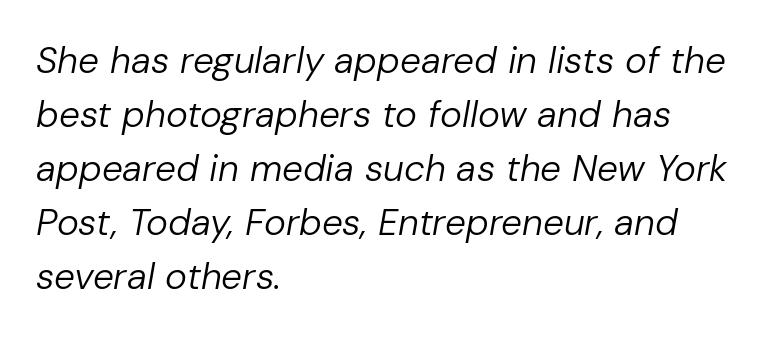
{"italic": "yes", "lean": "right", "slant_degrees": 10, "bold": "no", "weight": "regular", "width": "normal", "stroke_contrast": "low", "x_height": "medium", "monospaced": "no", "underline": "no", "align": "left", "line_spacing": "normal", "line_spacing_ratio": 1.46, "letter_spacing": "normal", "letter_spacing_em": 0.0, "glyph_px": 37}
